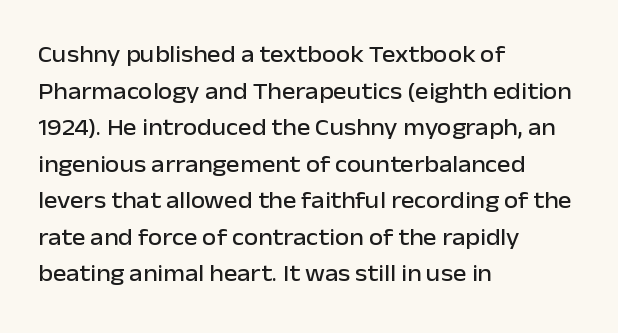
Rendered with straight, roman letterforms. Notice how the passage keeps a crisp vertical edge on the left only. A typesetter would call this leading conventional body-copy spacing. Is the letter spacing exaggerated? No — it looks like the ordinary default.
